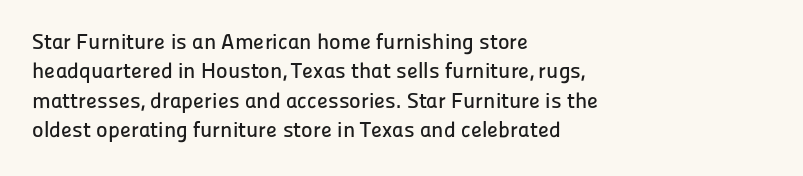
Q: Is the text italic (slanted)? A: No, it is upright.
Q: Is the text underlined? A: No.
Q: How is the paragraph aligned? A: Left-aligned.
Q: Is the spacing between letters normal or unusually wide? A: Normal.
Q: Is the spacing between lines tight, normal or loose? A: Normal.
